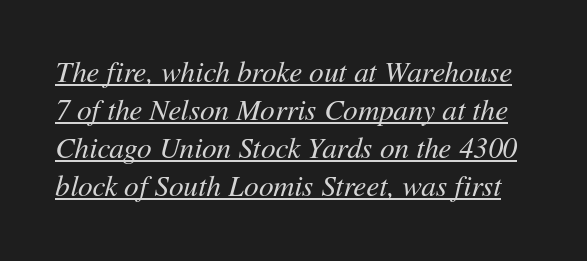
The image shows 29 px regular-weight type, italic (leaning right); set normal line spacing (1.31x), normal letter spacing, underlined; medium stroke contrast and a medium x-height.
